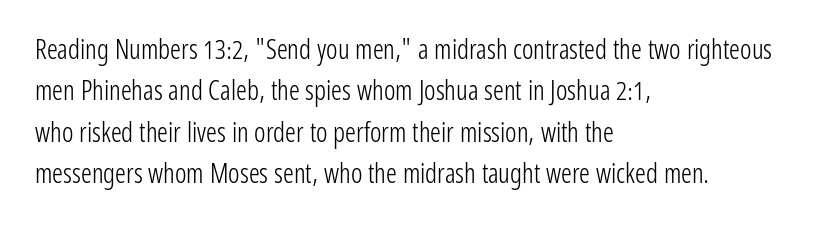
The image shows 27 px text type, upright; set left-aligned, normal line spacing (1.53x), normal letter spacing, not underlined.
